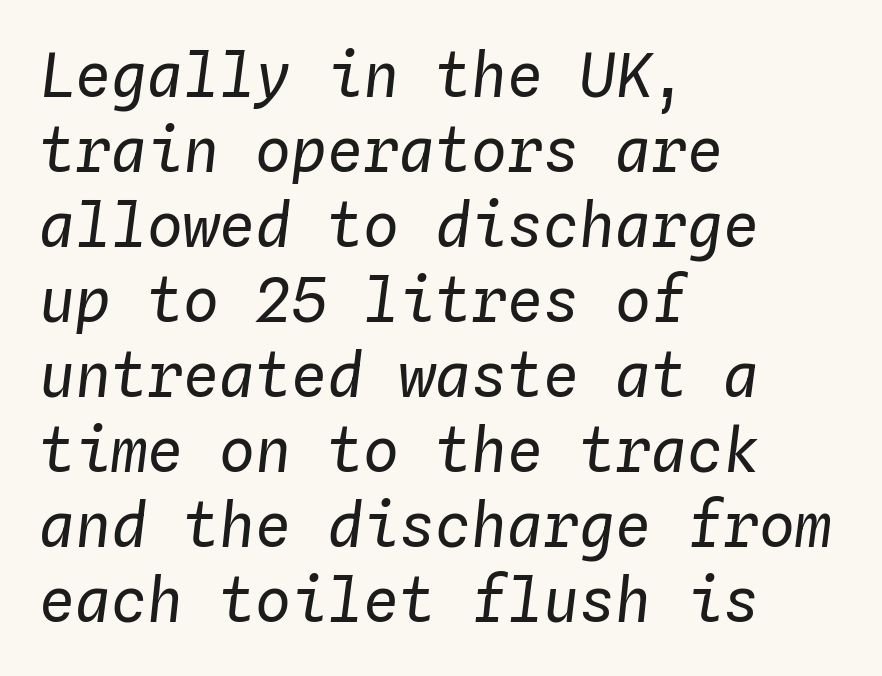
In terms of posture, this sample is oblique. These lines keep a tight, regular rhythm from letter to letter. The vertical gap from one line to the next is medium. The weight would be labelled regular, book, light, or lighter still. The space beneath each line is pristine and unruled. The text block is weighted toward the left margin, trailing off unevenly rightward.
